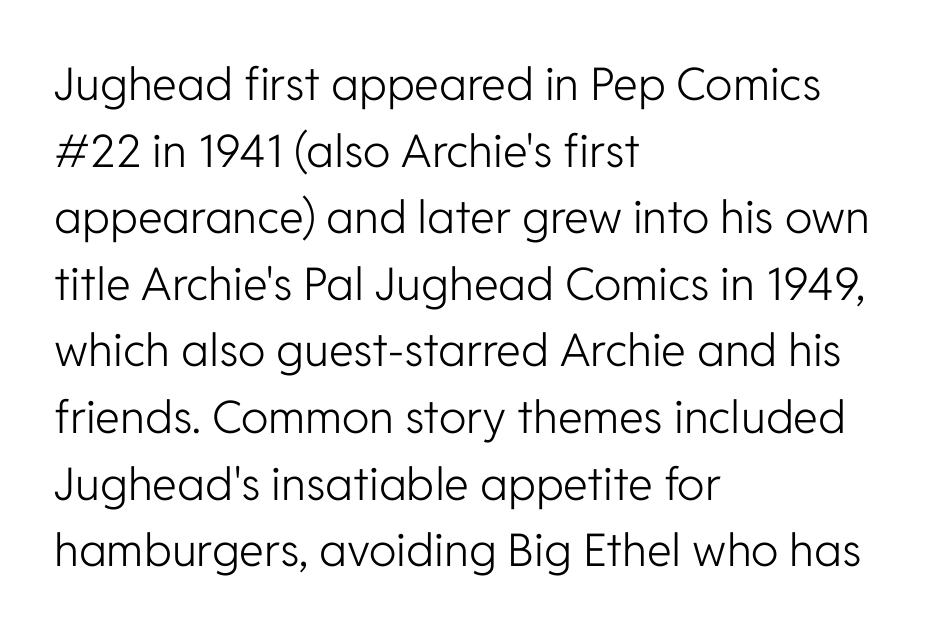
The image shows 45 px light sans-serif type, upright; set left-aligned, normal line spacing (1.48x), normal letter spacing, not underlined; low stroke contrast and a medium x-height.
